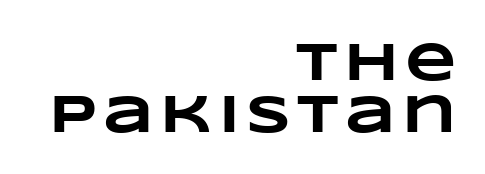
Here the designer chose a conventional face with non-uniform glyph widths. The baseline area is clear. The font is running at its bold setting. Horizontal bands of white between lines are thin slivers.
